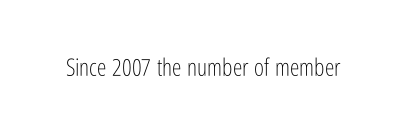
Q: Is the text bold? A: No.
Q: Is the text italic (slanted)? A: No, it is upright.
Q: Is the text underlined? A: No.
Q: Is the spacing between letters normal or unusually wide? A: Normal.
